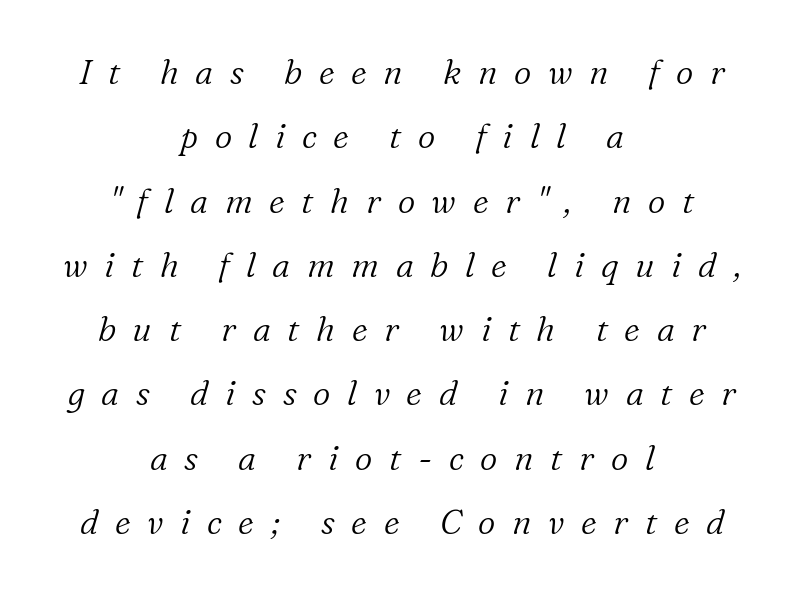
The rendering inserts visible extra space after every character. The setting favours the middle, as headings and verse often do. The foot of each line stays bare and open. Character widths vary here, with narrow letters taking less room than wide ones. The typeface chosen for these lines features serifs.
